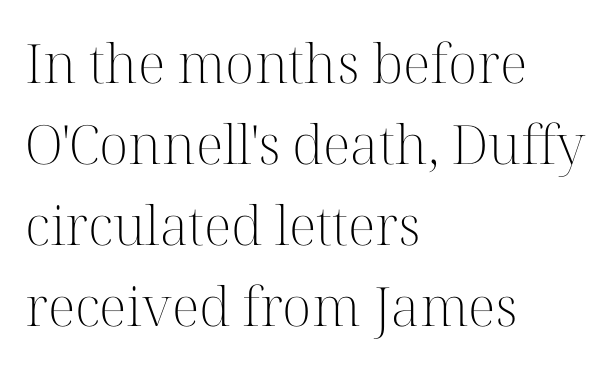
Q: Is the text bold? A: No.
Q: Is the text italic (slanted)? A: No, it is upright.
Q: Is the typeface a serif or a sans-serif typeface? A: Serif.
Q: Is the text underlined? A: No.
Q: How is the paragraph aligned? A: Left-aligned.
Q: Is the spacing between letters normal or unusually wide? A: Normal.
Q: Is the spacing between lines tight, normal or loose? A: Normal.
Q: Width (condensed, normal, or wide)? A: Normal.
Q: Stroke contrast? A: High.
Q: x-height? A: Medium.
Q: Monospaced? A: No.
